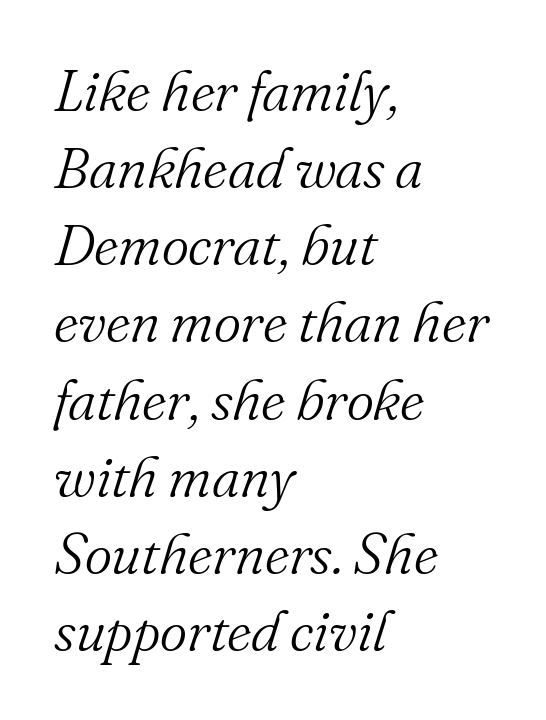
Q: Is the text bold? A: No.
Q: Is the text italic (slanted)? A: Yes, it leans right by about 16 degrees.
Q: Is the typeface a serif or a sans-serif typeface? A: Serif.
Q: Is the text underlined? A: No.
Q: How is the paragraph aligned? A: Left-aligned.
Q: Is the spacing between letters normal or unusually wide? A: Normal.
Q: Is the spacing between lines tight, normal or loose? A: Normal.
Q: Width (condensed, normal, or wide)? A: Normal.
Q: Stroke contrast? A: Medium.
Q: x-height? A: Small.
Q: Monospaced? A: No.
